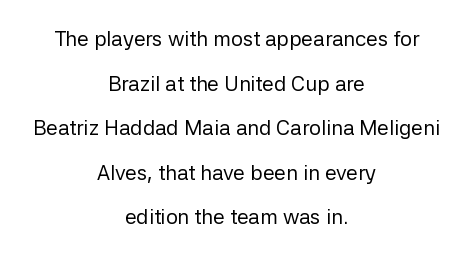
The image shows 21 px text type, upright; set centered, loose line spacing (2.12x), normal letter spacing, not underlined.
